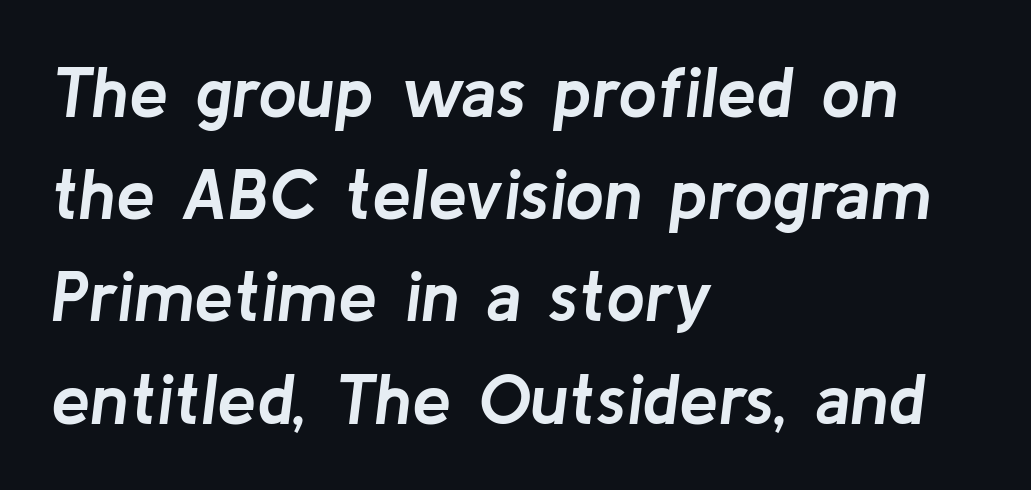
The image shows 70 px semibold type, italic (leaning right); set left-aligned, normal line spacing (1.46x), normal letter spacing, not underlined; low stroke contrast and a medium x-height.
